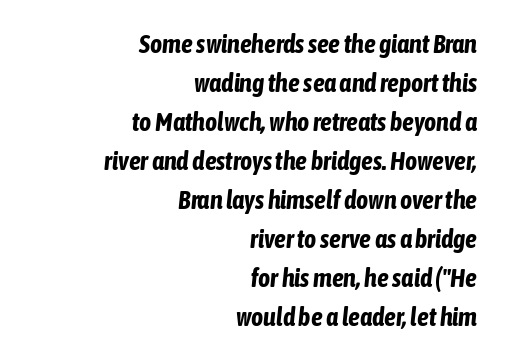
Q: Is the text bold? A: Yes.
Q: Is the text italic (slanted)? A: Yes, it leans right by about 6 degrees.
Q: Is the text underlined? A: No.
Q: How is the paragraph aligned? A: Right-aligned.
Q: Is the spacing between letters normal or unusually wide? A: Normal.
Q: Is the spacing between lines tight, normal or loose? A: Normal.
